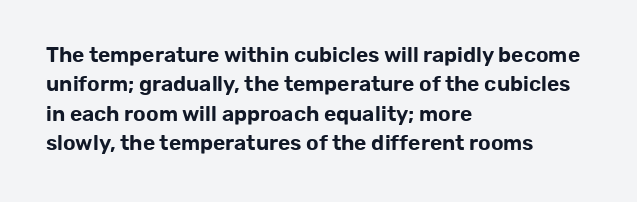
{"italic": "no", "underline": "no", "align": "left", "line_spacing": "normal", "line_spacing_ratio": 1.4, "letter_spacing": "normal", "letter_spacing_em": 0.0, "glyph_px": 21}
